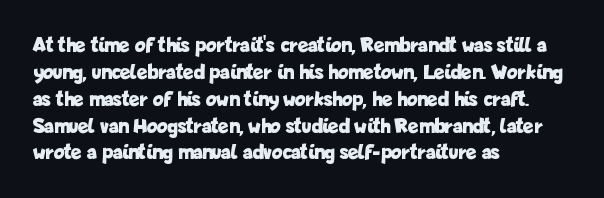
Q: Is the text bold? A: Yes.
Q: Is the text italic (slanted)? A: No, it is upright.
Q: Is the text underlined? A: No.
Q: How is the paragraph aligned? A: Left-aligned.
Q: Is the spacing between letters normal or unusually wide? A: Normal.
